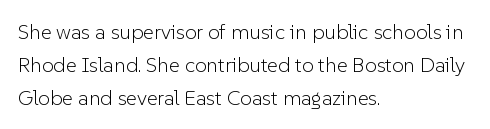
{"italic": "no", "bold": "no", "underline": "no", "align": "left", "line_spacing": "normal", "line_spacing_ratio": 1.56, "letter_spacing": "normal", "letter_spacing_em": 0.0, "glyph_px": 21}
